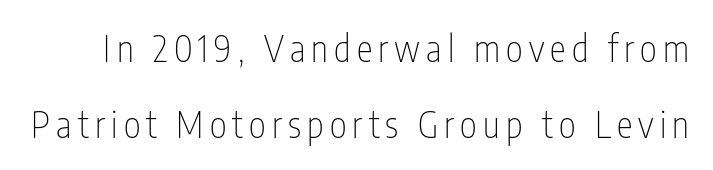
Q: Is the text bold? A: No.
Q: Is the text italic (slanted)? A: No, it is upright.
Q: Is the typeface a serif or a sans-serif typeface? A: Sans-serif.
Q: Is the text underlined? A: No.
Q: Is the spacing between lines tight, normal or loose? A: Loose.
Q: Width (condensed, normal, or wide)? A: Condensed.
Q: Stroke contrast? A: Low.
Q: x-height? A: Medium.
Q: Monospaced? A: No.
